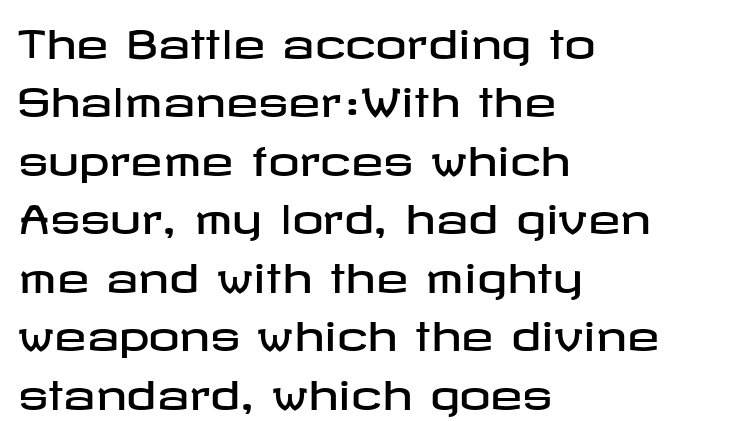
{"serif": "no", "italic": "no", "width": "wide", "stroke_contrast": "low", "x_height": "medium", "underline": "no", "align": "left", "line_spacing": "normal", "line_spacing_ratio": 1.5, "letter_spacing": "normal", "letter_spacing_em": 0.0, "glyph_px": 39}
